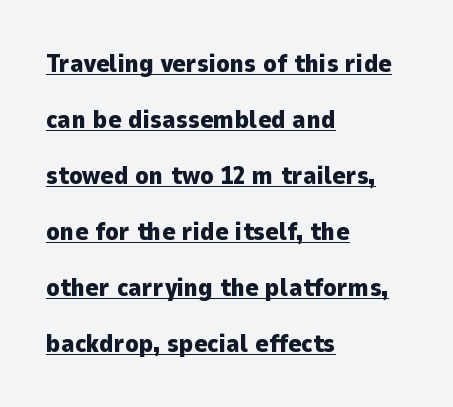
Q: Is the text bold? A: Yes.
Q: Is the text italic (slanted)? A: No, it is upright.
Q: Is the text underlined? A: Yes.
Q: How is the paragraph aligned? A: Left-aligned.
Q: Is the spacing between letters normal or unusually wide? A: Normal.
Q: Is the spacing between lines tight, normal or loose? A: Loose.
